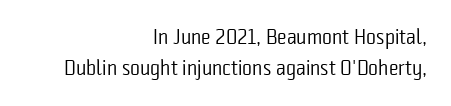
Q: Is the text bold? A: No.
Q: Is the text italic (slanted)? A: No, it is upright.
Q: Is the text underlined? A: No.
Q: How is the paragraph aligned? A: Right-aligned.
Q: Is the spacing between letters normal or unusually wide? A: Normal.
Q: Is the spacing between lines tight, normal or loose? A: Normal.
